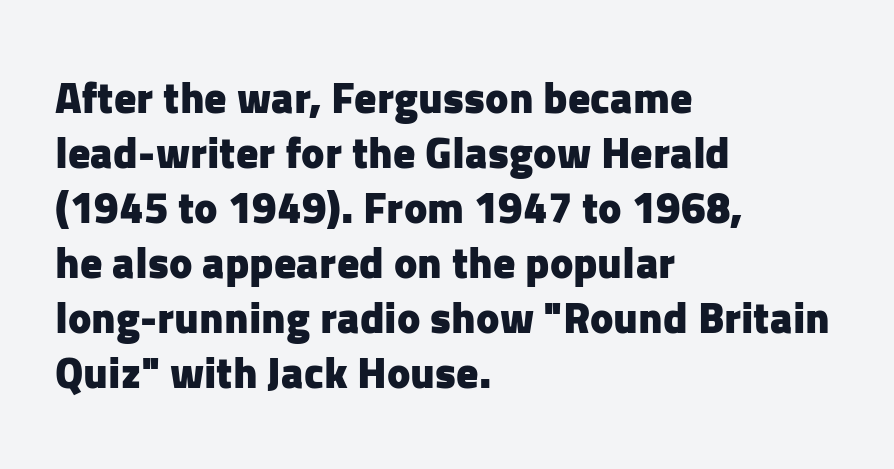
{"serif": "no", "italic": "no", "bold": "yes", "weight": "heavy", "width": "normal", "stroke_contrast": "low", "x_height": "medium", "monospaced": "no", "underline": "no", "align": "left", "line_spacing": "normal", "line_spacing_ratio": 1.25, "letter_spacing": "normal", "letter_spacing_em": 0.0, "glyph_px": 44}
